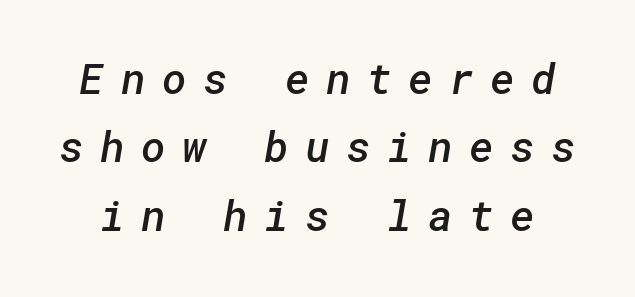
{"serif": "no", "bold": "semi", "weight": "semibold", "width": "normal", "stroke_contrast": "low", "x_height": "medium", "underline": "no", "line_spacing": "normal", "line_spacing_ratio": 1.63, "letter_spacing": "wide", "letter_spacing_em": 0.39, "glyph_px": 42}
